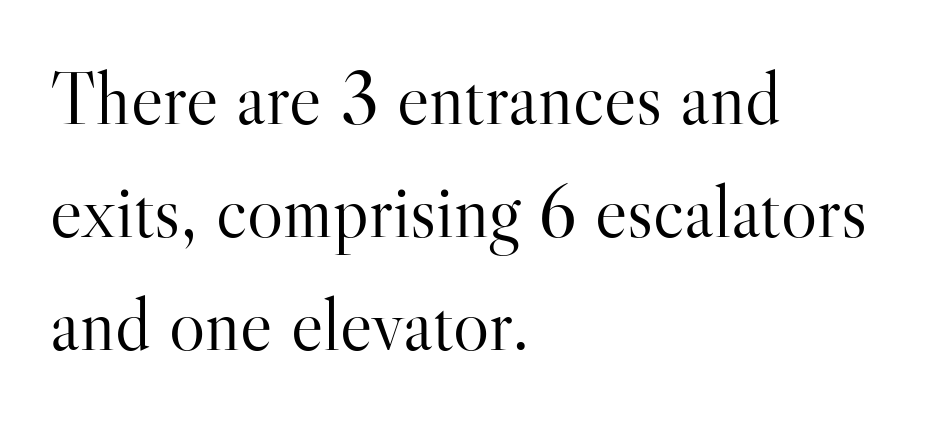
The designer left line spacing at the default. Does extra space separate the letters? No, they use regular spacing. The face used here is proportionally spaced, like ordinary book or web type. The rendering shows small feet on the letterforms — a serif design. Weight class: somewhere from thin through regular. It's the straight-up-and-down kind of type.
